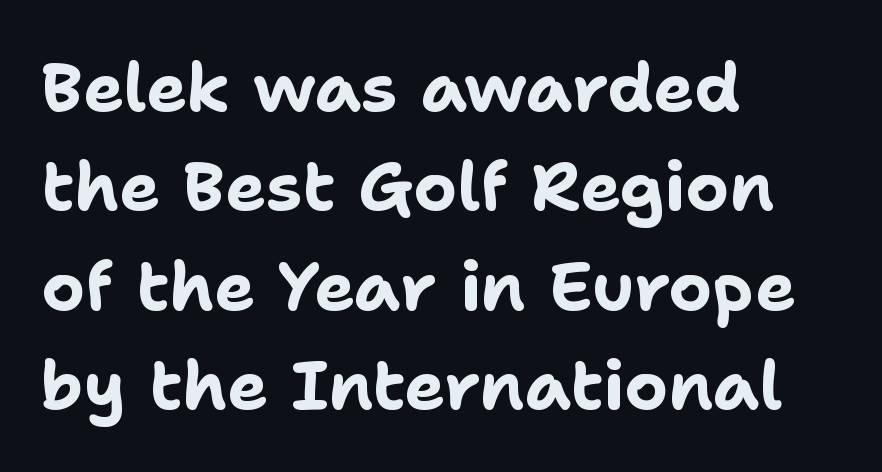
The image shows 68 px bold sans-serif type, upright; set left-aligned, normal line spacing (1.46x), normal letter spacing, not underlined; low stroke contrast and a medium x-height.
